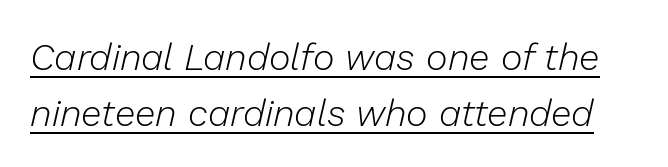
Q: Is the text bold? A: No.
Q: Is the text italic (slanted)? A: Yes, it leans right by about 13 degrees.
Q: Is the text underlined? A: Yes.
Q: Is the spacing between letters normal or unusually wide? A: Normal.
Q: Is the spacing between lines tight, normal or loose? A: Normal.
Q: Width (condensed, normal, or wide)? A: Normal.
Q: Stroke contrast? A: Low.
Q: x-height? A: Medium.
Q: Monospaced? A: No.
